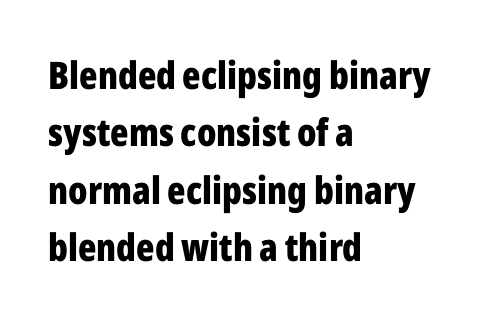
Does the copy run flush right? No — it runs flush left. Check under the words: just untouched page. How would I describe the line gaps? Plain and ordinary. What stands out about the letter spacing? Nothing — it is the standard amount. Heavy-handed strokes throughout: this text is bold. The font's upright variant was chosen for this text.
